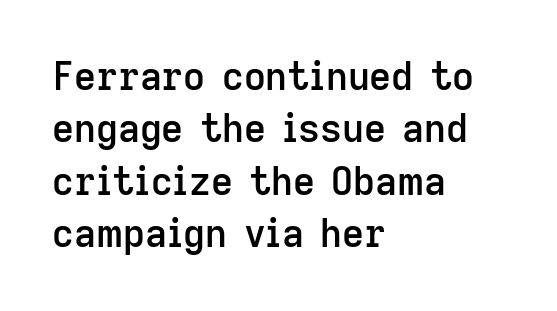
Q: Is the text bold? A: Semi-bold.
Q: Is the text italic (slanted)? A: No, it is upright.
Q: Is the typeface a serif or a sans-serif typeface? A: Sans-serif.
Q: Is the text underlined? A: No.
Q: How is the paragraph aligned? A: Left-aligned.
Q: Is the spacing between letters normal or unusually wide? A: Normal.
Q: Is the spacing between lines tight, normal or loose? A: Normal.
Q: Width (condensed, normal, or wide)? A: Normal.
Q: Stroke contrast? A: Low.
Q: x-height? A: Medium.
Q: Monospaced? A: No.
